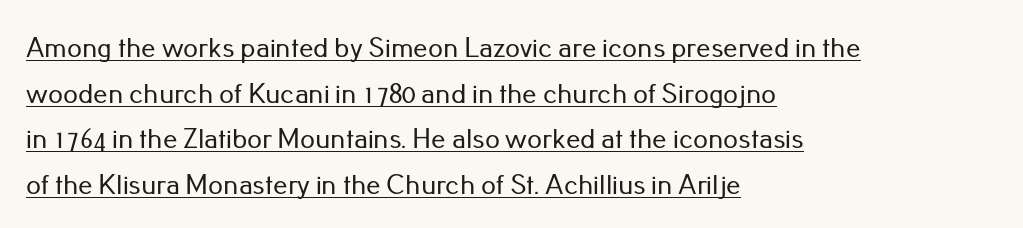
Compared with undecorated copy, this sample adds a rule below the words. Note the varied advance widths — an 'i' is clearly narrower than an 'm'. The leading is moderate, giving the passage an even texture. This is the regular roman posture of the typeface. The font family rendered here belongs to the sans-serif group. These lines are set flush left with a ragged right edge.
